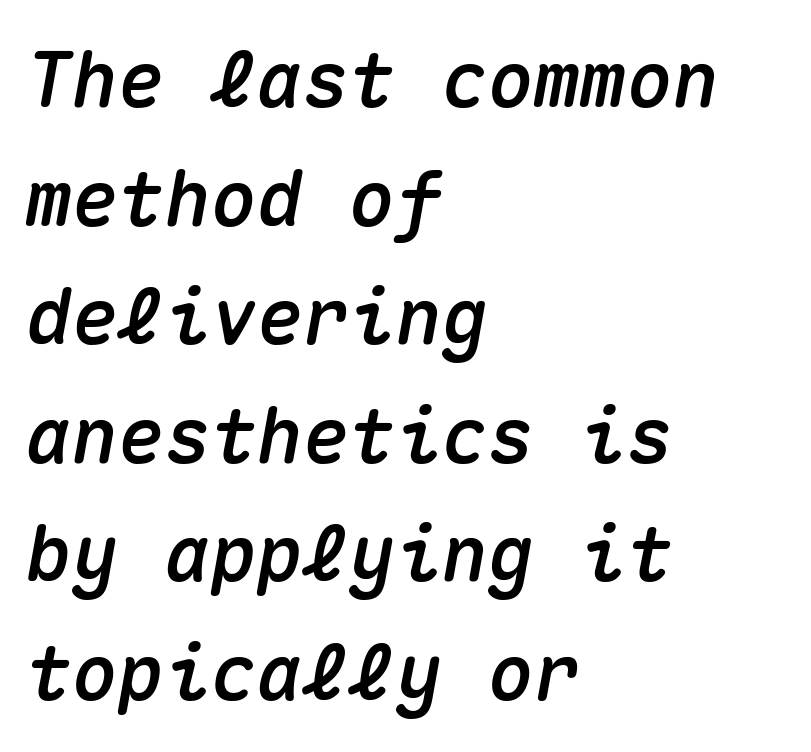
{"italic": "yes", "lean": "right", "slant_degrees": 10, "width": "normal", "stroke_contrast": "medium", "x_height": "medium", "monospaced": "yes", "underline": "no", "align": "left", "line_spacing": "normal", "line_spacing_ratio": 1.54, "letter_spacing": "normal", "letter_spacing_em": 0.0, "glyph_px": 77}
